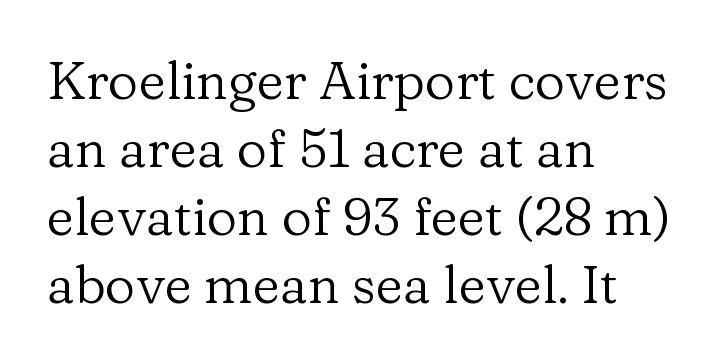
Beneath every word, the page is bare. The rendering uses natural spacing where letterforms have individual widths. The face looks like a standard text weight, possibly lighter. These lines sit exactly where default settings would place them. Every character sits straight up, as roman type does.
